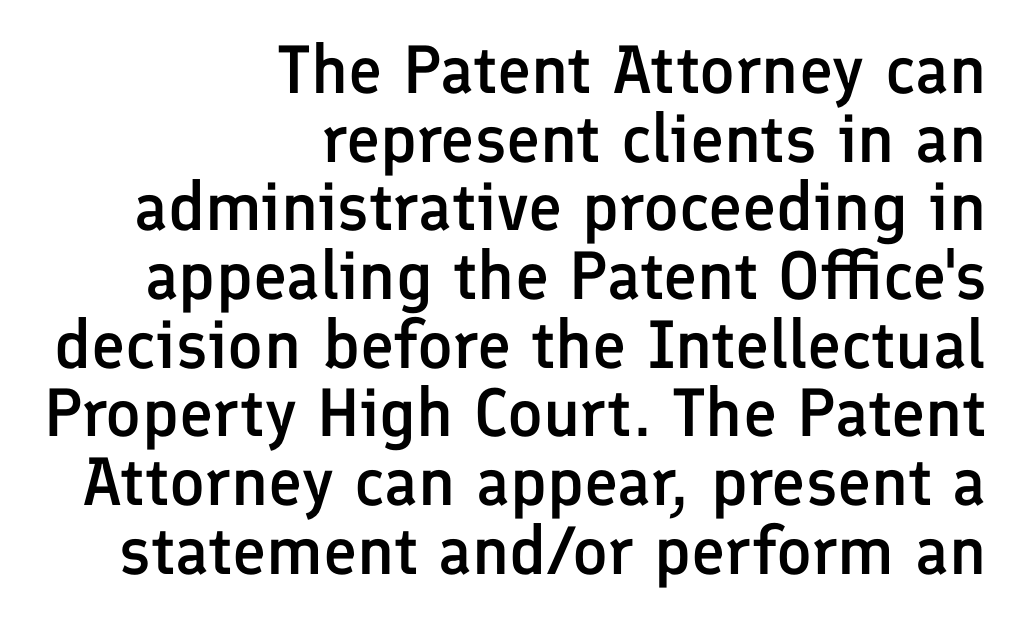
The image shows 68 px semibold sans-serif type, upright; set right-aligned, tight line spacing (1.01x), normal letter spacing, not underlined; low stroke contrast and a medium x-height.
